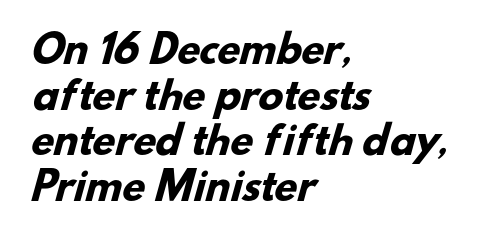
Q: Is the text bold? A: Yes.
Q: Is the typeface a serif or a sans-serif typeface? A: Sans-serif.
Q: Is the text underlined? A: No.
Q: How is the paragraph aligned? A: Left-aligned.
Q: Is the spacing between letters normal or unusually wide? A: Normal.
Q: Width (condensed, normal, or wide)? A: Normal.
Q: Stroke contrast? A: Low.
Q: x-height? A: Small.
Q: Monospaced? A: No.
